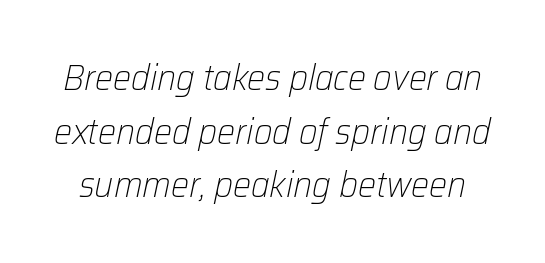
A typesetter would call this proportional, since set widths differ per character. Italic? Definitely — the glyphs are oblique. Quick note: interline space is typical. Stroke thickness stays within the range of a standard reading face or lighter. The baseline area is clear.
